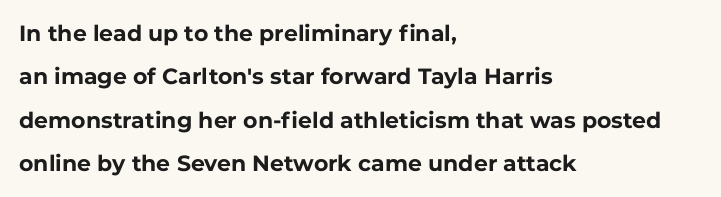
Q: Is the text bold? A: Yes.
Q: Is the text italic (slanted)? A: No, it is upright.
Q: Is the text underlined? A: No.
Q: How is the paragraph aligned? A: Left-aligned.
Q: Is the spacing between letters normal or unusually wide? A: Normal.
Q: Is the spacing between lines tight, normal or loose? A: Loose.
